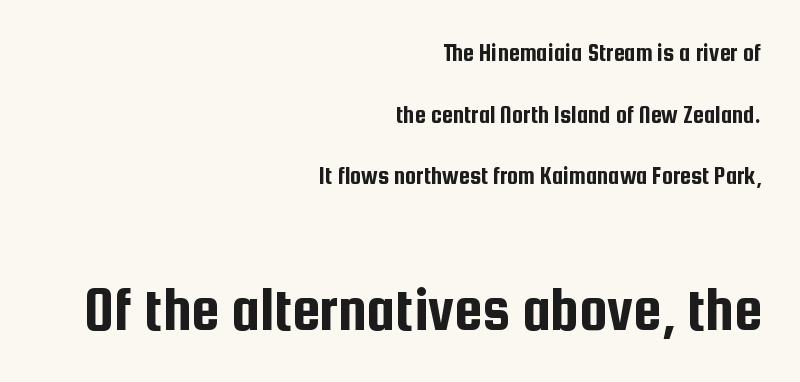
Q: Is the text italic (slanted)? A: No, it is upright.
Q: Is the typeface a serif or a sans-serif typeface? A: Sans-serif.
Q: Is the text underlined? A: No.
Q: How is the paragraph aligned? A: Right-aligned.
Q: Is the spacing between letters normal or unusually wide? A: Normal.
Q: Is the spacing between lines tight, normal or loose? A: Loose.
Q: Which block of text is set in a larger size, the first (top) or the second (bottom)? A: The second (bottom) one.
Q: Width (condensed, normal, or wide)? A: Condensed.
Q: Stroke contrast? A: Low.
Q: x-height? A: Medium.
Q: Monospaced? A: No.
